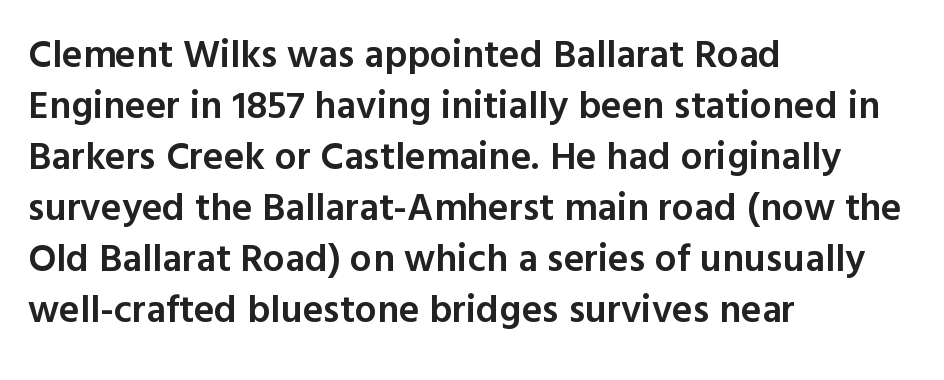
The passage shown is not underscored anywhere. Italic? Not at all — the glyphs are vertical. The letterforms sit shoulder to shoulder at normal distance. Layout note: lines flush left. The lines sit at an ordinary, default distance from one another.
